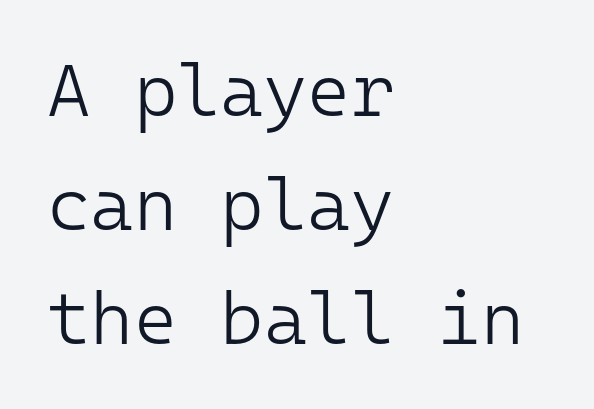
{"serif": "no", "italic": "no", "bold": "no", "weight": "light", "width": "normal", "stroke_contrast": "low", "x_height": "medium", "monospaced": "yes", "underline": "no", "align": "left", "line_spacing": "normal", "line_spacing_ratio": 1.54, "letter_spacing": "normal", "letter_spacing_em": 0.0, "glyph_px": 74}
